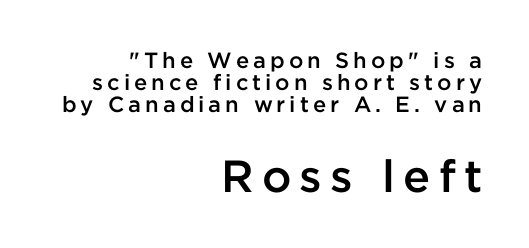
The image shows 45 px semibold sans-serif type, upright; set right-aligned, tight line spacing (1.01x), not underlined; the second (bottom) block is 2.05x larger; low stroke contrast and a medium x-height.
